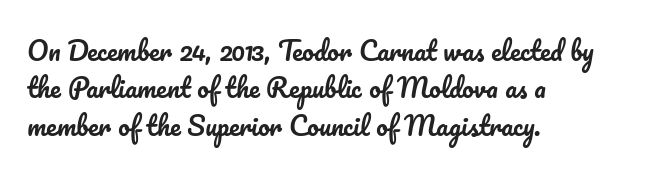
Q: Is the text italic (slanted)? A: Yes.
Q: Is the text underlined? A: No.
Q: How is the paragraph aligned? A: Left-aligned.
Q: Is the spacing between letters normal or unusually wide? A: Normal.
Q: Is the spacing between lines tight, normal or loose? A: Normal.
